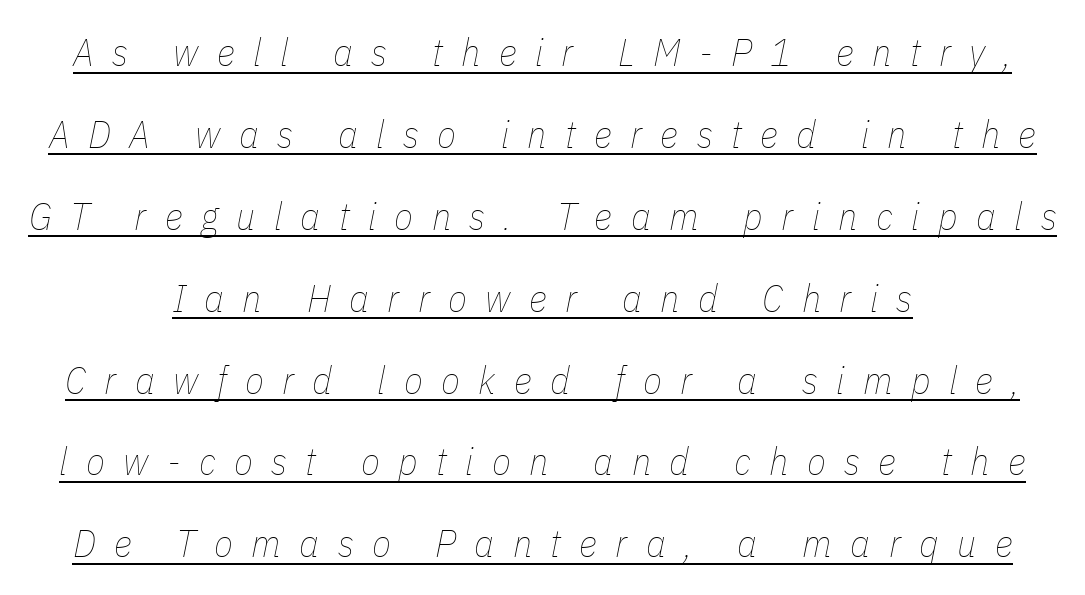
The image shows 39 px thin, condensed type, italic (leaning right); set centered, loose line spacing (2.1x), unusually wide letter spacing (+0.47 em), underlined; low stroke contrast and a medium x-height.
